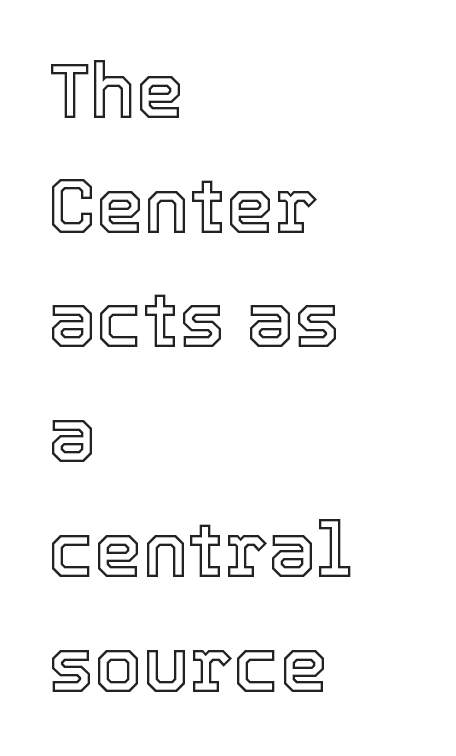
{"italic": "no", "width": "normal", "x_height": "medium", "monospaced": "no", "underline": "no", "align": "left", "line_spacing": "normal", "line_spacing_ratio": 1.49, "letter_spacing": "normal", "letter_spacing_em": 0.0, "glyph_px": 77}
